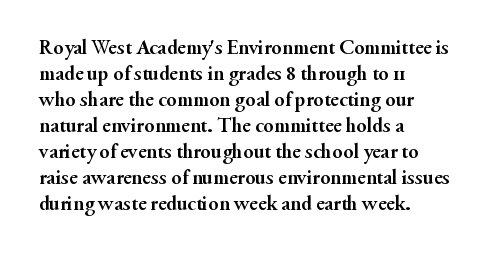
{"italic": "no", "bold": "yes", "underline": "no", "align": "left", "line_spacing_ratio": 1.24, "letter_spacing": "normal", "letter_spacing_em": 0.0, "glyph_px": 21}
